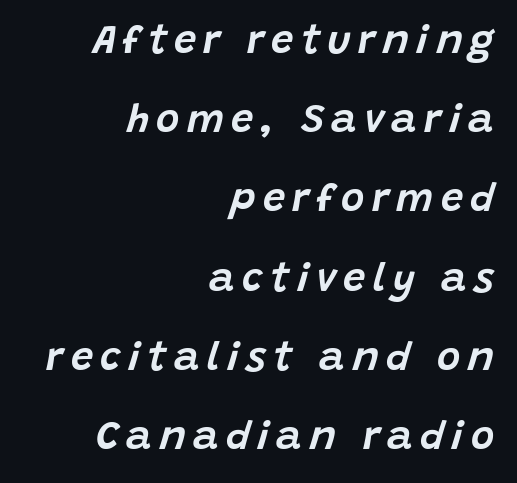
The image shows 40 px text type, italic (leaning right); set right-aligned, loose line spacing (1.98x), not underlined; low stroke contrast and a large x-height.
